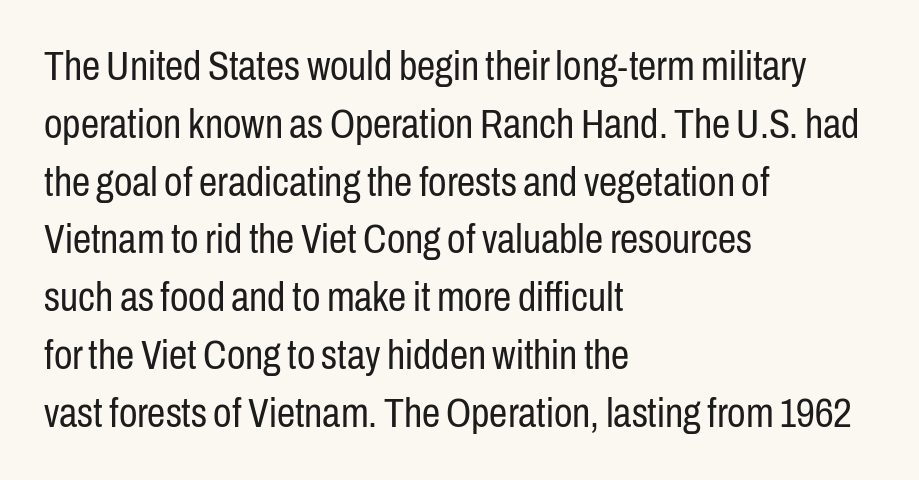
Q: Is the text bold? A: No.
Q: Is the text italic (slanted)? A: No, it is upright.
Q: Is the typeface a serif or a sans-serif typeface? A: Sans-serif.
Q: Is the text underlined? A: No.
Q: How is the paragraph aligned? A: Left-aligned.
Q: Is the spacing between letters normal or unusually wide? A: Normal.
Q: Is the spacing between lines tight, normal or loose? A: Normal.
Q: Width (condensed, normal, or wide)? A: Condensed.
Q: Stroke contrast? A: Low.
Q: x-height? A: Medium.
Q: Monospaced? A: No.
